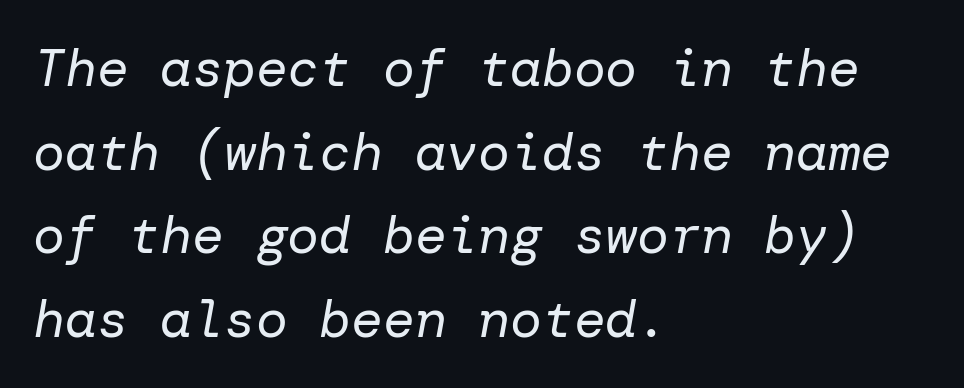
{"italic": "yes", "lean": "right", "slant_degrees": 10, "bold": "no", "weight": "regular", "width": "normal", "stroke_contrast": "low", "x_height": "medium", "underline": "no", "align": "left", "line_spacing": "normal", "line_spacing_ratio": 1.58, "letter_spacing": "normal", "letter_spacing_em": 0.0, "glyph_px": 53}
